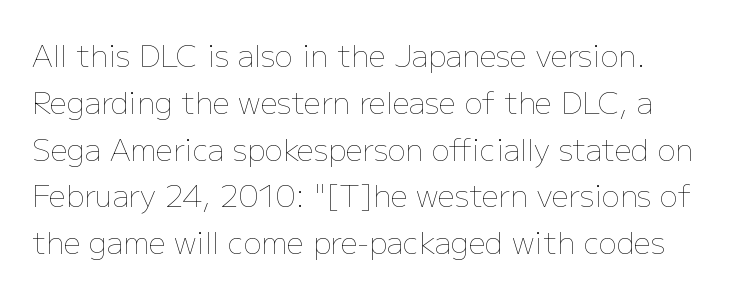
Q: Is the text bold? A: No.
Q: Is the text italic (slanted)? A: No, it is upright.
Q: Is the text underlined? A: No.
Q: Is the spacing between letters normal or unusually wide? A: Normal.
Q: Is the spacing between lines tight, normal or loose? A: Normal.
Q: Width (condensed, normal, or wide)? A: Normal.
Q: Stroke contrast? A: Low.
Q: x-height? A: Medium.
Q: Monospaced? A: No.
